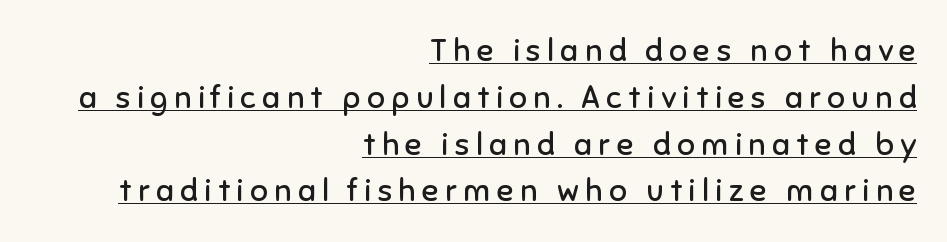
Posture: straight, roman, zero tilt. Beneath each row of characters lies a ruled line. Characters follow at a spacing far wider than the type designer built in. Serif or sans? Sans — the stroke terminals are bare.
